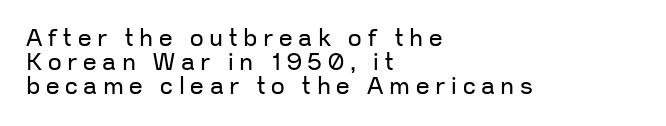
Heaviness? Minimal to ordinary, like unemphasized prose. Quick note: underline off. These lines stack with their left ends in a neat column. You could only call the tracking loose — the letters float apart.
